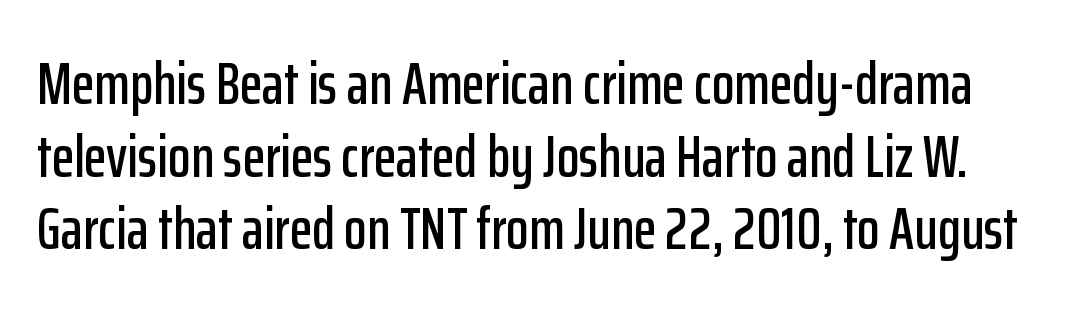
Q: Is the text italic (slanted)? A: No, it is upright.
Q: Is the typeface a serif or a sans-serif typeface? A: Sans-serif.
Q: Is the text underlined? A: No.
Q: Is the spacing between letters normal or unusually wide? A: Normal.
Q: Width (condensed, normal, or wide)? A: Condensed.
Q: Stroke contrast? A: Low.
Q: x-height? A: Medium.
Q: Monospaced? A: No.
